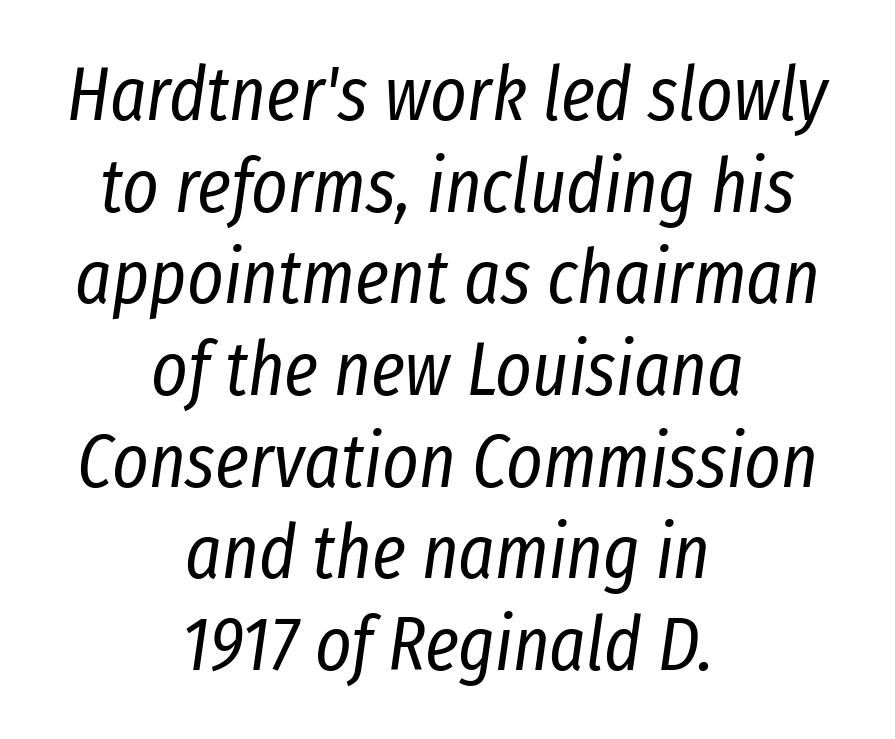
One-word summary of the alignment: center. Observe the lean: these are italic letterforms. Look at the tracking — it's just the regular setting, nothing added. Do the characters align in a grid? No, the font is proportional. Compared with a typical body face, this is equally light or lighter still.
